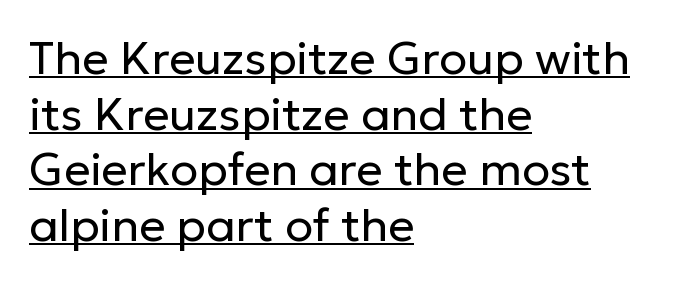
The image shows 46 px regular-weight sans-serif type, upright; set left-aligned, line spacing 1.21x, normal letter spacing, underlined; low stroke contrast and a medium x-height.
